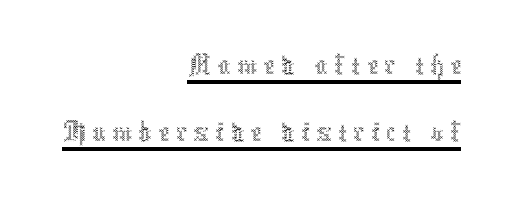
Q: Is the text bold? A: No.
Q: Is the text italic (slanted)? A: No, it is upright.
Q: Is the text underlined? A: Yes.
Q: How is the paragraph aligned? A: Right-aligned.
Q: Is the spacing between lines tight, normal or loose? A: Tight.
Q: Width (condensed, normal, or wide)? A: Condensed.
Q: x-height? A: Medium.
Q: Monospaced? A: No.
